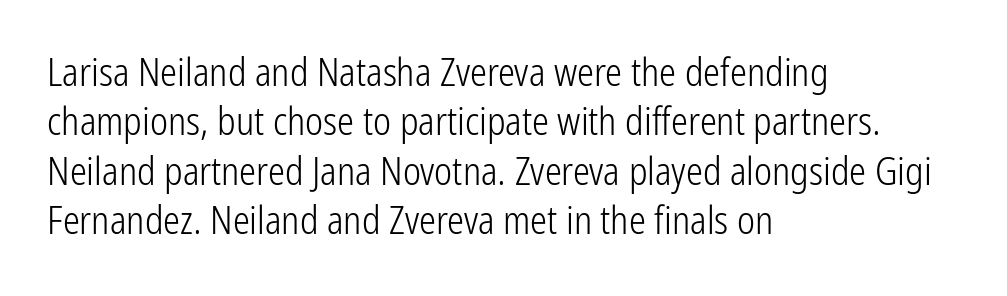
{"serif": "no", "italic": "no", "bold": "no", "weight": "light", "width": "condensed", "stroke_contrast": "low", "x_height": "medium", "monospaced": "no", "underline": "no", "align": "left", "line_spacing": "normal", "line_spacing_ratio": 1.3, "letter_spacing": "normal", "letter_spacing_em": 0.0, "glyph_px": 38}
